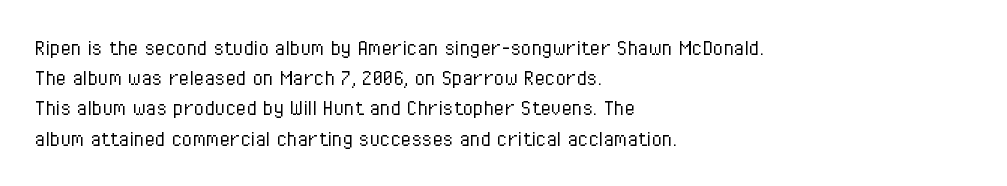
The weight would be labelled regular, book, light, or lighter still. Every stem runs plumb, perpendicular to the baseline. Descender tails drop into unmarked territory. One glance says typical: line gaps are just what's usual.
